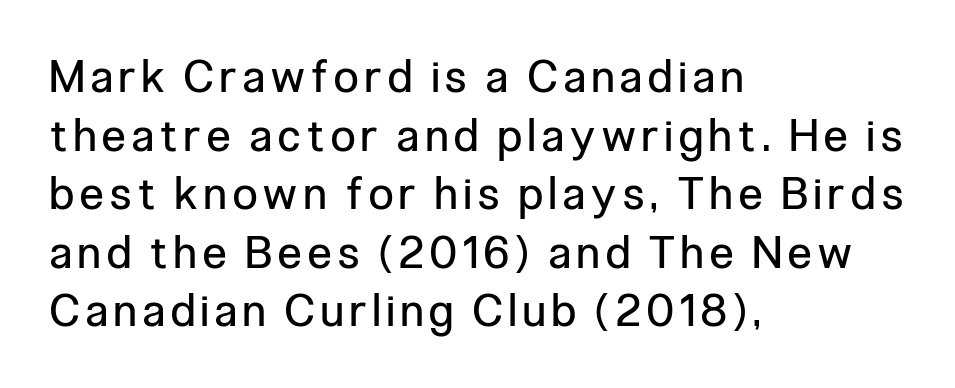
Leading: standard. Unmarked baselines from the first word to the last. Leftover space on each line is placed entirely after the last word. Summary of weight: not heavy and not bold. To sum up the face: it is a sans, with no serifs.
